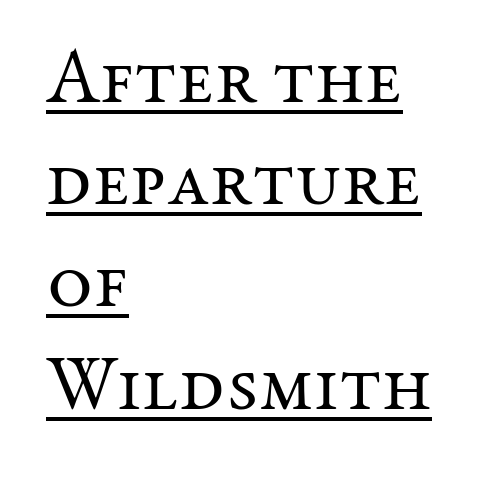
Q: Is the text bold? A: No.
Q: Is the text italic (slanted)? A: No, it is upright.
Q: Is the typeface a serif or a sans-serif typeface? A: Serif.
Q: Is the text underlined? A: Yes.
Q: How is the paragraph aligned? A: Left-aligned.
Q: Is the spacing between letters normal or unusually wide? A: Normal.
Q: Is the spacing between lines tight, normal or loose? A: Normal.
Q: Width (condensed, normal, or wide)? A: Normal.
Q: Stroke contrast? A: Medium.
Q: x-height? A: Medium.
Q: Monospaced? A: No.
